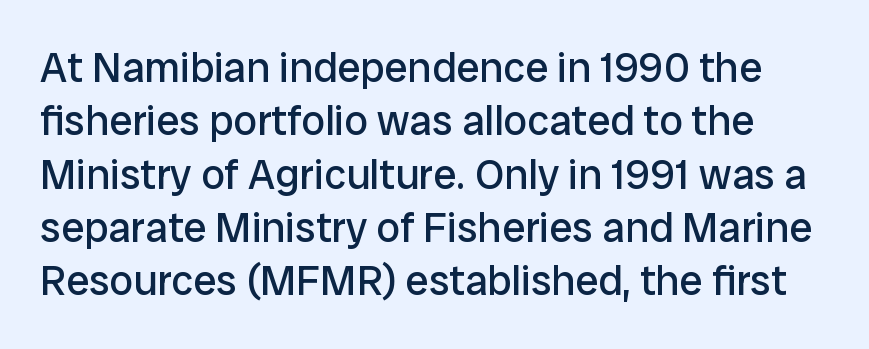
The image shows 42 px regular-weight sans-serif type, upright; set normal line spacing (1.27x), normal letter spacing, not underlined; low stroke contrast and a medium x-height.
